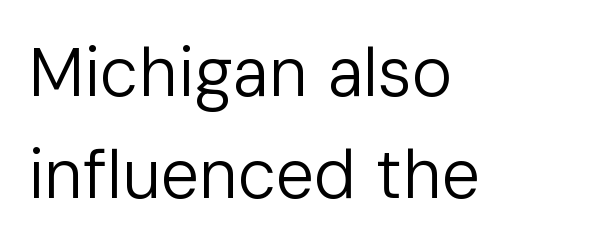
Q: Is the text bold? A: No.
Q: Is the text italic (slanted)? A: No, it is upright.
Q: Is the typeface a serif or a sans-serif typeface? A: Sans-serif.
Q: Is the text underlined? A: No.
Q: How is the paragraph aligned? A: Left-aligned.
Q: Is the spacing between letters normal or unusually wide? A: Normal.
Q: Is the spacing between lines tight, normal or loose? A: Normal.
Q: Width (condensed, normal, or wide)? A: Normal.
Q: Stroke contrast? A: Low.
Q: x-height? A: Medium.
Q: Monospaced? A: No.
